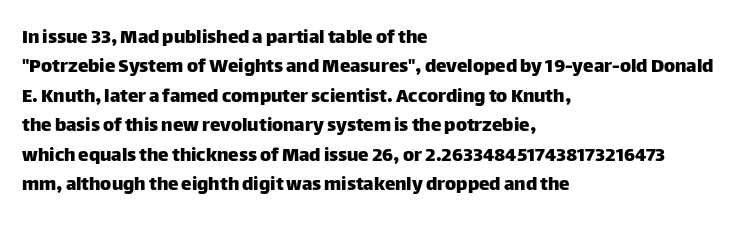
The image shows 21 px text type, upright; set left-aligned, normal line spacing (1.4x), normal letter spacing, not underlined.
